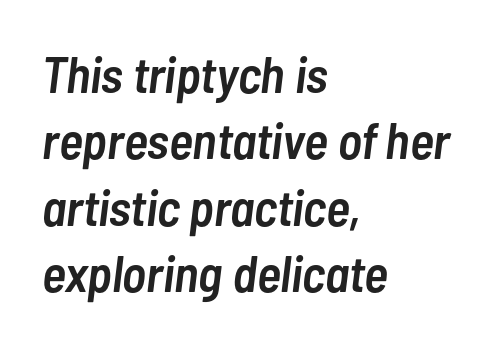
Standard letterfit; no display-style spreading of the glyphs. Honestly, there is no underline to notice here at all. This sample uses an oblique cut, with every glyph tilted off the vertical. Leading: standard. The passage shown is typed in a proportional face where columns would drift. A somewhat darkened texture: the type is semibold rather than bold.
